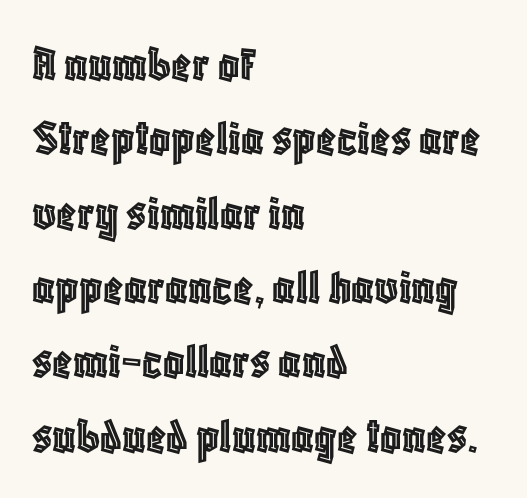
Q: Is the text italic (slanted)? A: No, it is upright.
Q: Is the text underlined? A: No.
Q: How is the paragraph aligned? A: Left-aligned.
Q: Is the spacing between letters normal or unusually wide? A: Normal.
Q: Is the spacing between lines tight, normal or loose? A: Normal.
Q: Width (condensed, normal, or wide)? A: Condensed.
Q: x-height? A: Large.
Q: Monospaced? A: No.
